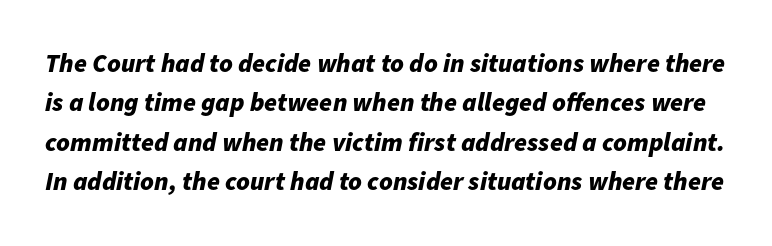
{"italic": "yes", "lean": "right", "slant_degrees": 11, "bold": "yes", "underline": "no", "line_spacing": "normal", "line_spacing_ratio": 1.51, "letter_spacing": "normal", "letter_spacing_em": 0.0, "glyph_px": 26}
